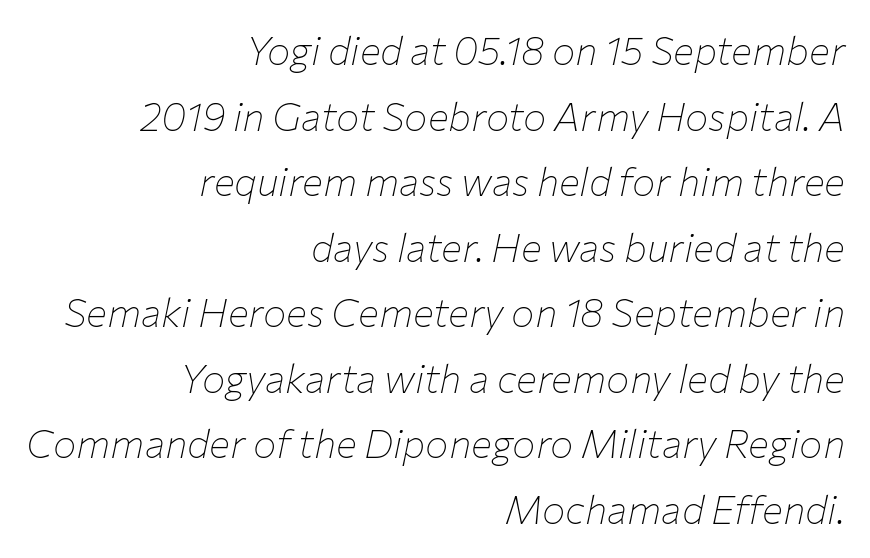
Q: Is the text bold? A: No.
Q: Is the text italic (slanted)? A: Yes, it leans right by about 12 degrees.
Q: Is the text underlined? A: No.
Q: How is the paragraph aligned? A: Right-aligned.
Q: Is the spacing between letters normal or unusually wide? A: Normal.
Q: Is the spacing between lines tight, normal or loose? A: Normal.
Q: Width (condensed, normal, or wide)? A: Normal.
Q: Stroke contrast? A: Low.
Q: x-height? A: Medium.
Q: Monospaced? A: No.
